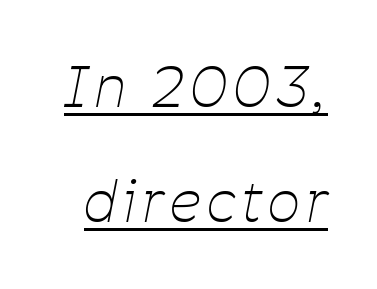
Q: Is the text bold? A: No.
Q: Is the text italic (slanted)? A: Yes, it leans right by about 11 degrees.
Q: Is the text underlined? A: Yes.
Q: Is the spacing between lines tight, normal or loose? A: Loose.
Q: Width (condensed, normal, or wide)? A: Condensed.
Q: Stroke contrast? A: Low.
Q: x-height? A: Medium.
Q: Monospaced? A: No.
